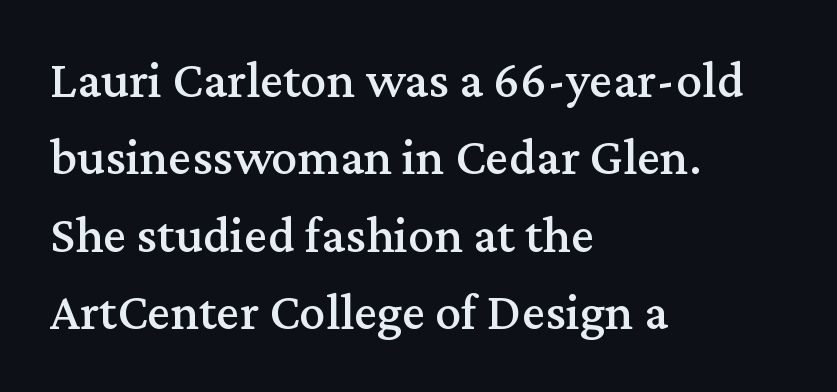
The image shows 52 px serif type, upright; set left-aligned, normal line spacing (1.49x), normal letter spacing, not underlined; medium stroke contrast and a medium x-height.
